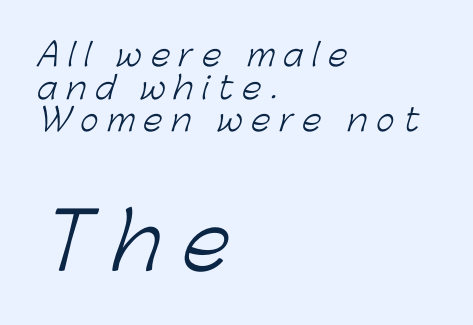
The typesetting does not lean heavy: it is not bold. Do the characters align in a grid? No, the font is proportional. The rag falls on the right side of this text block. This rendering employs a face without finishing strokes, i.e., a sans-serif. This sample uses expanded letter spacing, leaving extra air between glyphs. Any mark beneath the type? The region is blank.
